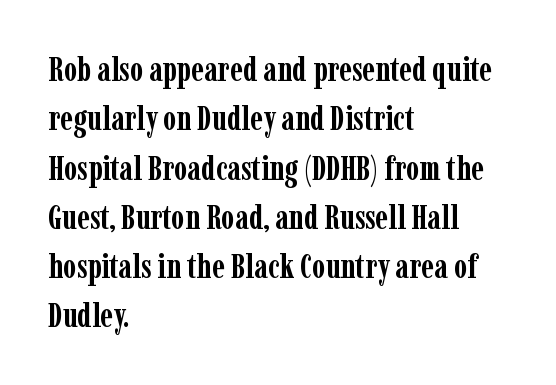
{"serif": "yes", "italic": "no", "bold": "yes", "weight": "semibold", "width": "condensed", "stroke_contrast": "low", "x_height": "medium", "monospaced": "no", "underline": "no", "align": "left", "line_spacing": "normal", "line_spacing_ratio": 1.45, "letter_spacing": "normal", "letter_spacing_em": 0.0, "glyph_px": 34}
